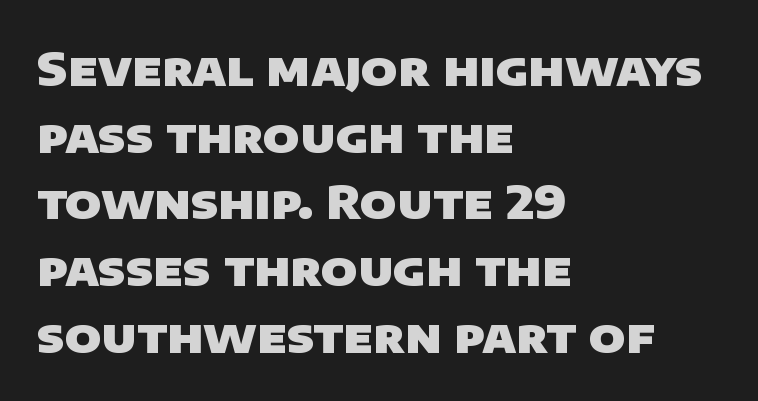
The image shows 47 px heavy sans-serif type; set left-aligned, normal line spacing (1.42x), normal letter spacing, not underlined; low stroke contrast and a large x-height.
